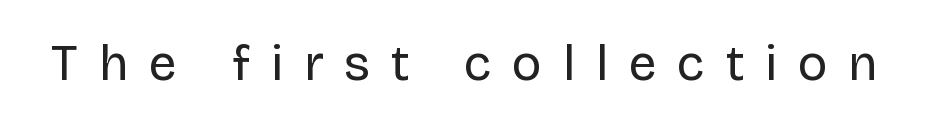
The image shows 50 px regular-weight sans-serif type, upright; set unusually wide letter spacing (+0.42 em), not underlined; low stroke contrast and a large x-height.
